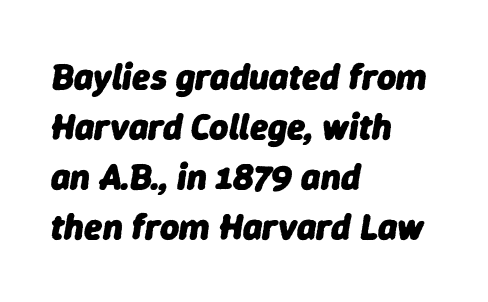
The image shows 37 px heavy type, italic (leaning right); set left-aligned, normal line spacing (1.35x), normal letter spacing, not underlined; low stroke contrast and a medium x-height.
